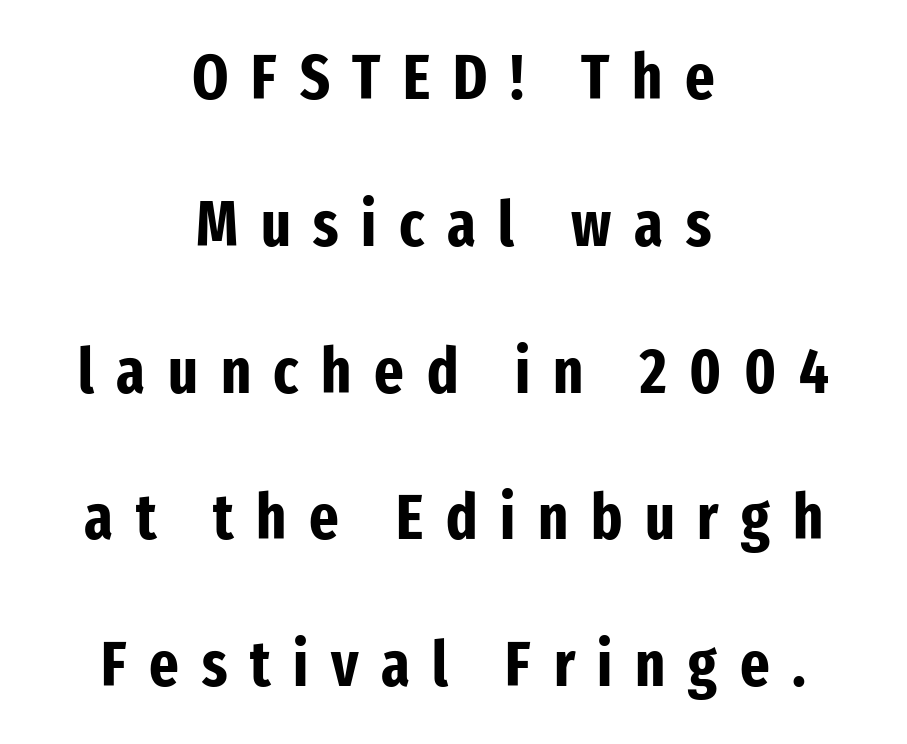
Q: Is the text bold? A: Yes.
Q: Is the text italic (slanted)? A: No, it is upright.
Q: Is the typeface a serif or a sans-serif typeface? A: Sans-serif.
Q: Is the text underlined? A: No.
Q: How is the paragraph aligned? A: Centered.
Q: Is the spacing between letters normal or unusually wide? A: Unusually wide.
Q: Is the spacing between lines tight, normal or loose? A: Loose.
Q: Width (condensed, normal, or wide)? A: Condensed.
Q: Stroke contrast? A: Low.
Q: x-height? A: Medium.
Q: Monospaced? A: No.
